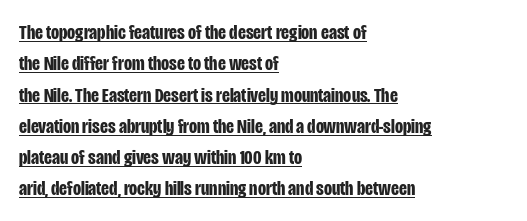
The image shows 21 px bold type, upright; set left-aligned, normal line spacing (1.49x), normal letter spacing, underlined.
